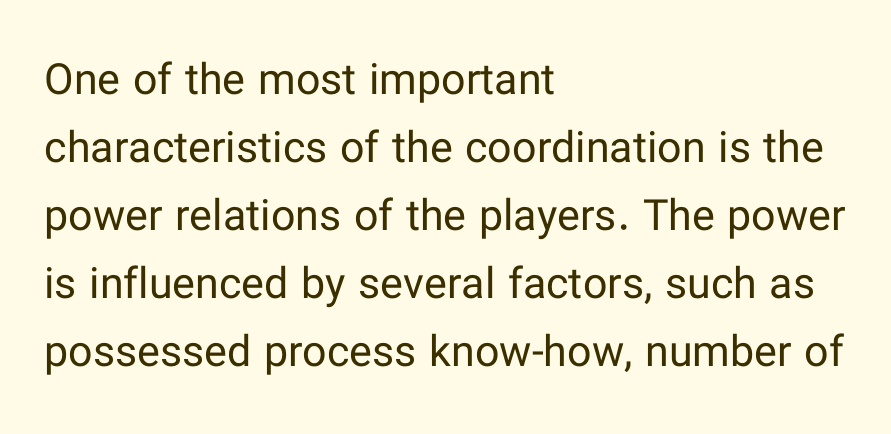
{"serif": "no", "italic": "no", "bold": "no", "weight": "regular", "width": "normal", "stroke_contrast": "low", "x_height": "medium", "monospaced": "no", "underline": "no", "align": "left", "line_spacing": "normal", "line_spacing_ratio": 1.58, "letter_spacing": "normal", "letter_spacing_em": 0.0, "glyph_px": 43}
